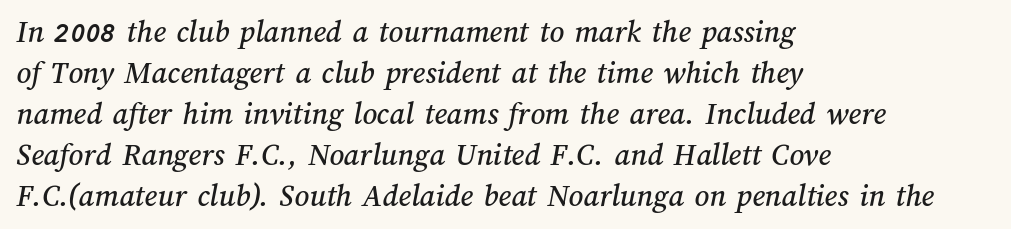
{"width": "normal", "stroke_contrast": "medium", "x_height": "medium", "monospaced": "no", "underline": "no", "align": "left", "line_spacing": "normal", "line_spacing_ratio": 1.28, "letter_spacing": "normal", "letter_spacing_em": 0.0, "glyph_px": 32}
